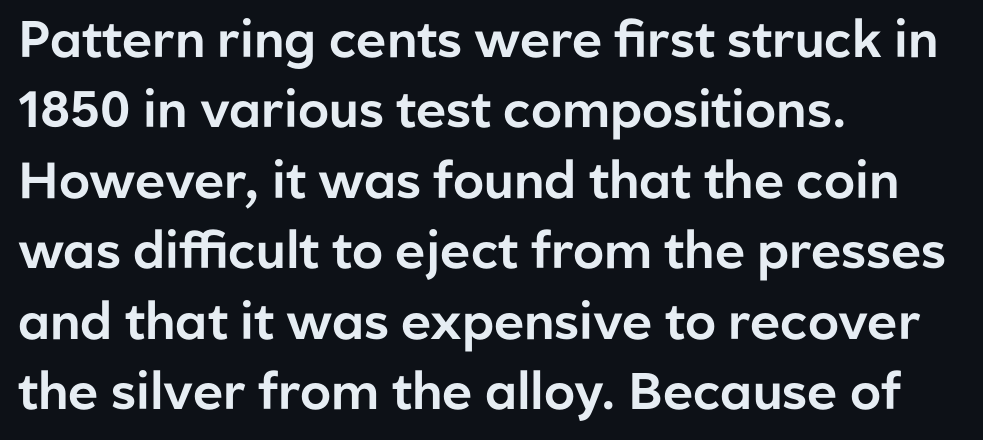
The image shows 51 px sans-serif type, upright; set left-aligned, normal line spacing (1.38x), normal letter spacing, not underlined; low stroke contrast and a medium x-height.
